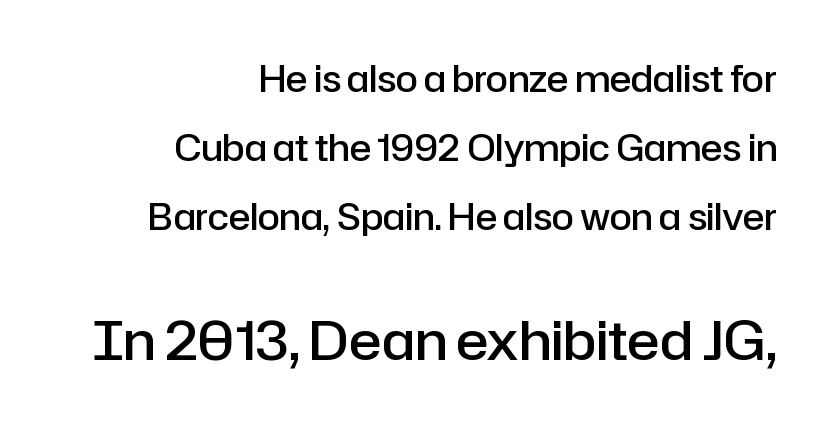
The image shows 54 px semibold sans-serif type, upright; set right-aligned, loose line spacing (1.91x), normal letter spacing, not underlined; the second (bottom) block is 1.5x larger; low stroke contrast and a medium x-height.
